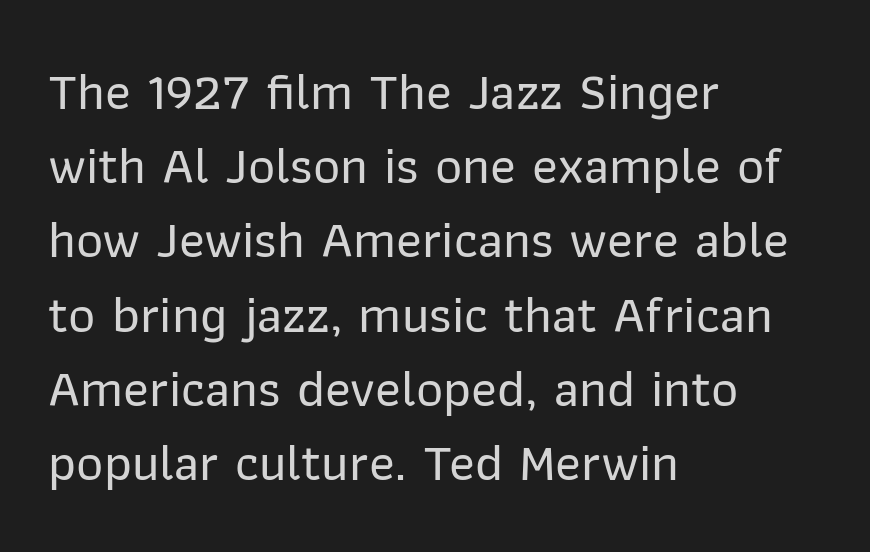
The image shows 53 px sans-serif type, upright; set left-aligned, normal line spacing (1.4x), normal letter spacing, not underlined; low stroke contrast and a medium x-height.
